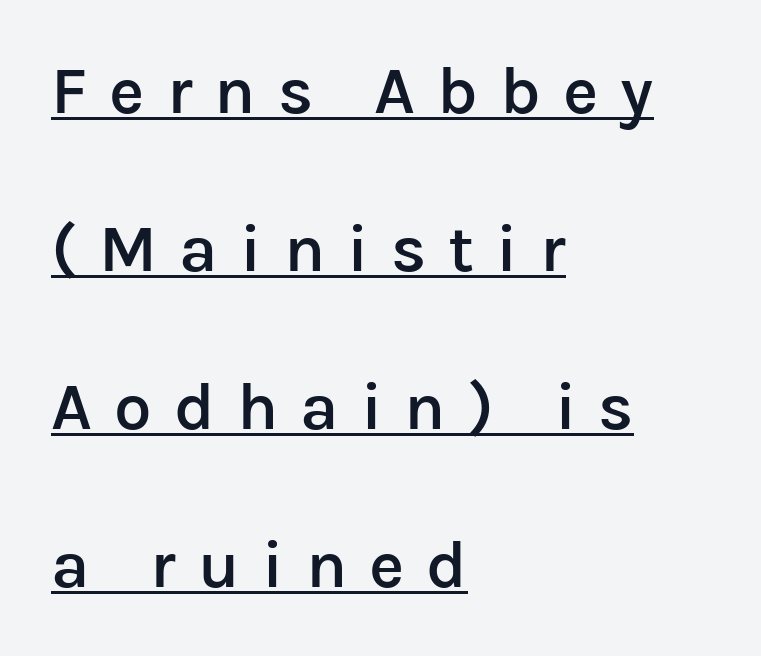
The image shows 67 px semibold sans-serif type, upright; set left-aligned, loose line spacing (2.36x), unusually wide letter spacing (+0.33 em), underlined; low stroke contrast and a medium x-height.
